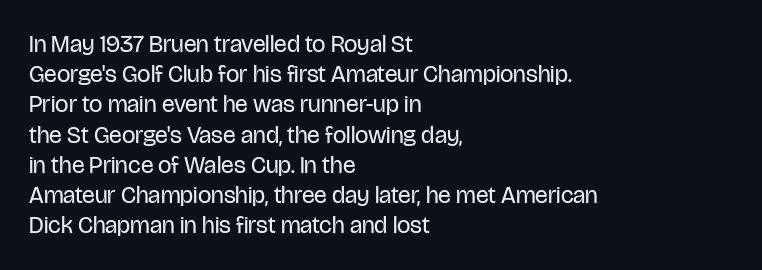
The weight would be labelled regular, book, light, or lighter still. Every stem runs plumb, perpendicular to the baseline. Descender tails drop into unmarked territory. One glance says typical: line gaps are just what's usual.
